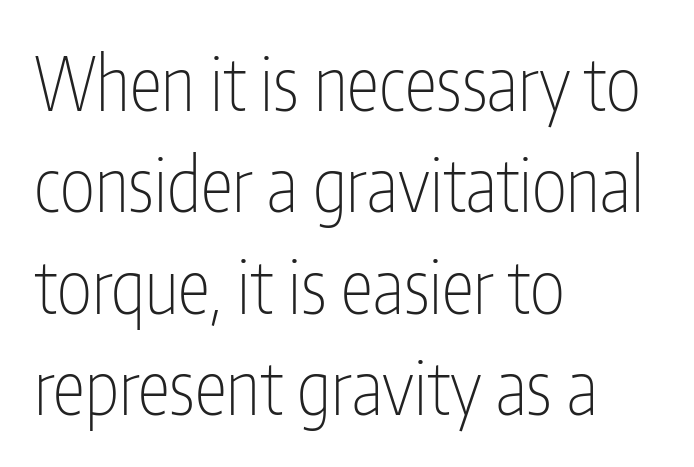
{"serif": "no", "italic": "no", "bold": "no", "weight": "thin", "width": "condensed", "stroke_contrast": "low", "x_height": "medium", "monospaced": "no", "underline": "no", "align": "left", "line_spacing": "normal", "line_spacing_ratio": 1.37, "letter_spacing": "normal", "letter_spacing_em": 0.0, "glyph_px": 74}
